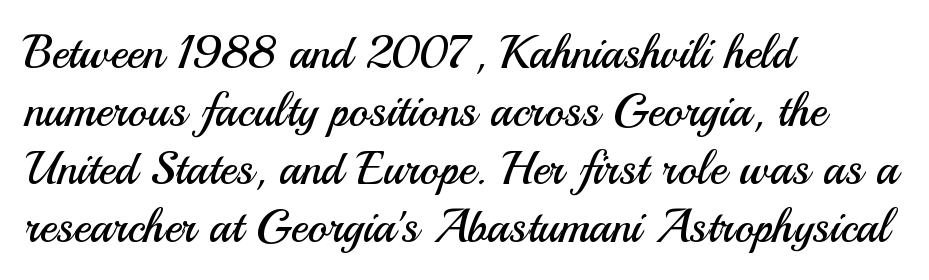
The zone under the glyphs is completely vacant. In terms of letterform style, serifs are entirely absent. Spacing verdict: proportional, widths tailored to each character. Compared with a typical body face, this is equally light or lighter still.
